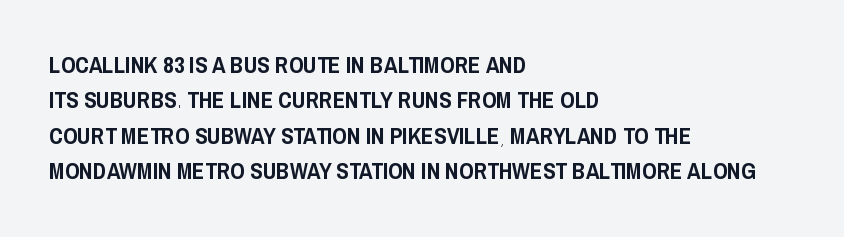
{"italic": "no", "underline": "no", "align": "left", "line_spacing": "normal", "line_spacing_ratio": 1.54, "letter_spacing": "normal", "letter_spacing_em": 0.0, "glyph_px": 23}
